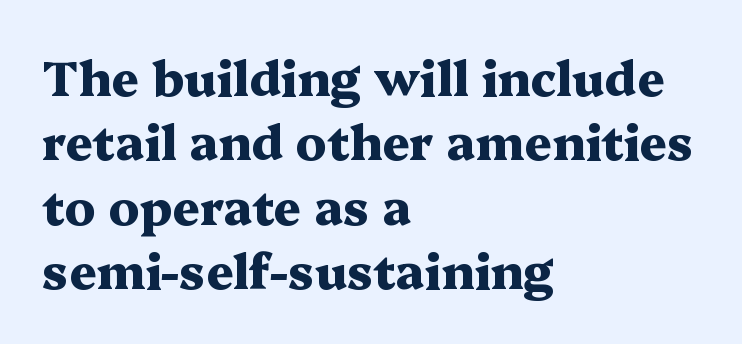
The image shows 48 px heavy, wide serif type, upright; set left-aligned, normal line spacing (1.34x), normal letter spacing, not underlined; medium stroke contrast and a medium x-height.
